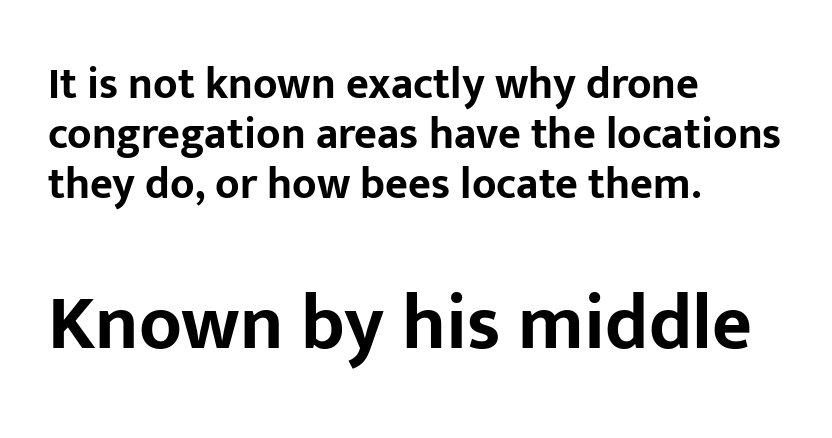
The composition opens small and finishes big. Students, this is bold: see how much ink each stroke carries. You could not count columns in this text — the font is proportionally spaced. Do the letters lean? They stand straight. Line spacing here is tight.
